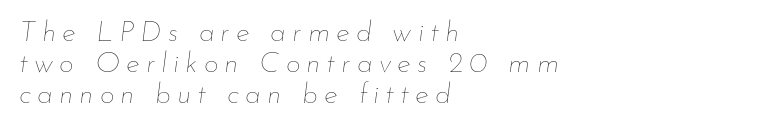
{"italic": "yes", "lean": "right", "slant_degrees": 7, "bold": "no", "weight": "thin", "width": "normal", "stroke_contrast": "low", "x_height": "small", "monospaced": "no", "underline": "no", "align": "left", "line_spacing": "tight", "line_spacing_ratio": 1.07, "letter_spacing": "wide", "letter_spacing_em": 0.21, "glyph_px": 29}
